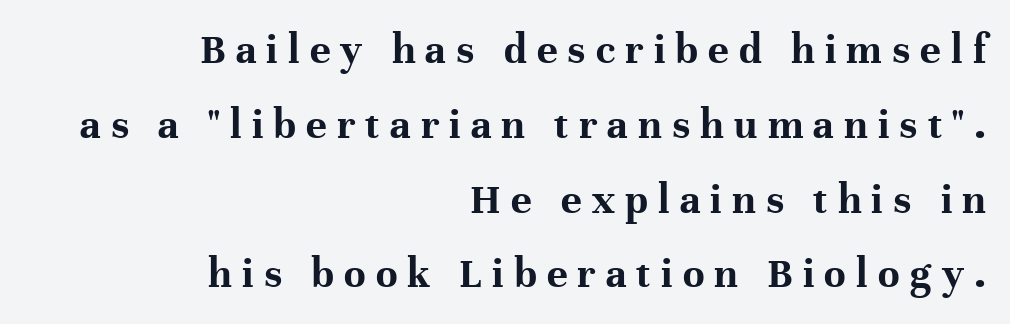
The image shows 44 px bold serif type, upright; set right-aligned, normal line spacing (1.7x), unusually wide letter spacing (+0.23 em), not underlined; high stroke contrast and a medium x-height.
